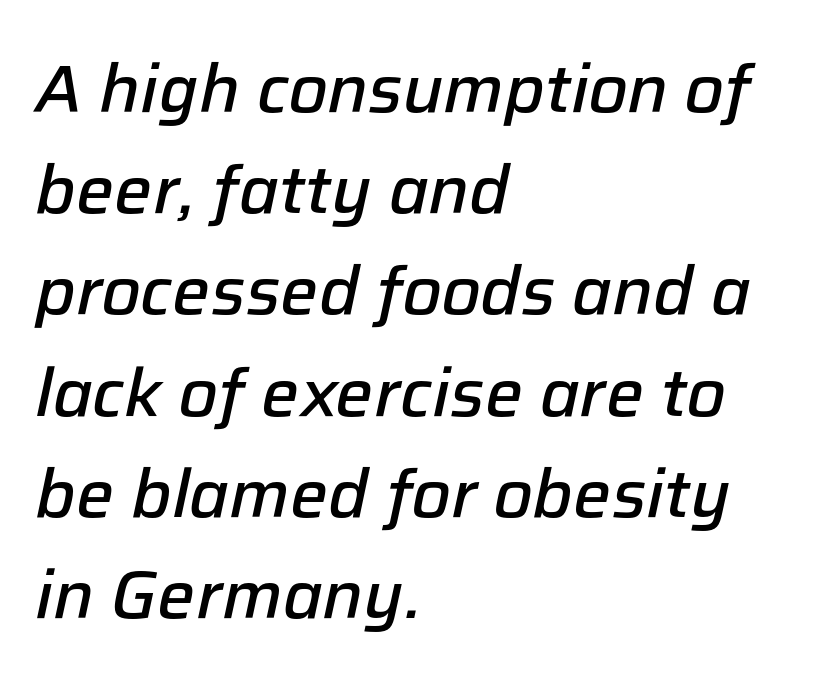
{"italic": "yes", "lean": "right", "slant_degrees": 12, "bold": "semi", "weight": "semibold", "width": "normal", "stroke_contrast": "low", "x_height": "medium", "monospaced": "no", "underline": "no", "align": "left", "line_spacing": "normal", "line_spacing_ratio": 1.51, "letter_spacing": "normal", "letter_spacing_em": 0.0, "glyph_px": 67}
